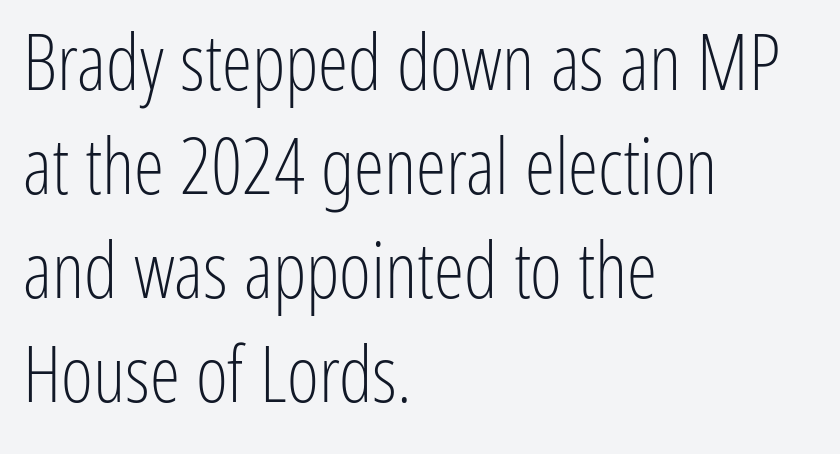
The image shows 77 px light, condensed sans-serif type, upright; set left-aligned, normal line spacing (1.35x), normal letter spacing, not underlined; low stroke contrast and a medium x-height.
